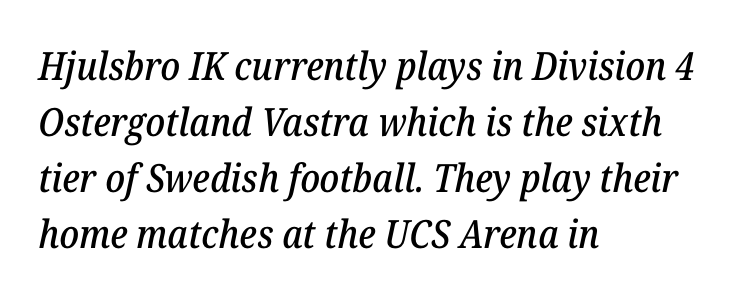
{"serif": "yes", "italic": "yes", "lean": "right", "slant_degrees": 12, "width": "normal", "stroke_contrast": "low", "x_height": "medium", "monospaced": "no", "underline": "no", "align": "left", "line_spacing": "normal", "line_spacing_ratio": 1.44, "letter_spacing": "normal", "letter_spacing_em": 0.0, "glyph_px": 39}
